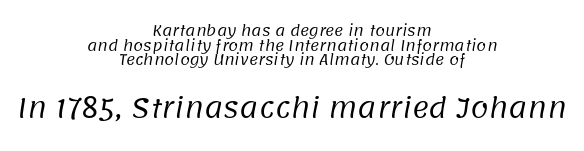
{"bold": "no", "underline": "no", "align": "center", "line_spacing": "tight", "line_spacing_ratio": 1.05, "letter_spacing": "normal", "letter_spacing_em": 0.0, "larger_block": "second", "size_ratio": 1.86, "glyph_px": 26}
